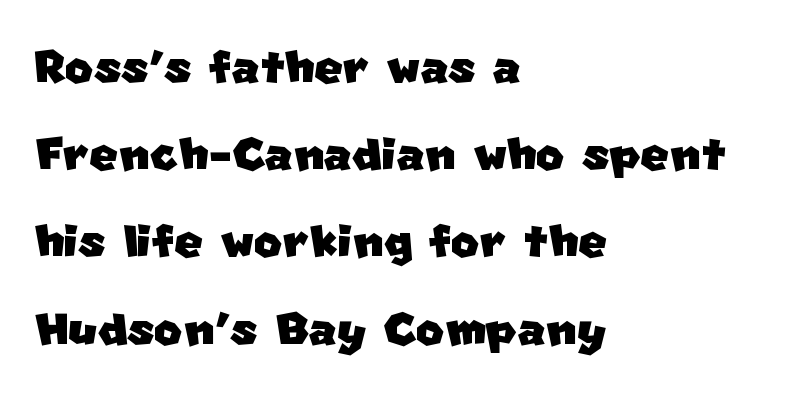
The passage shown has conventional tracking throughout. Do the characters align in a grid? No, the font is proportional. Normally led — the rows are evenly, conventionally spaced. The letters carry no serifs — their stems end cleanly without finishing strokes. Layout note: lines flush left. Underline: absent.
